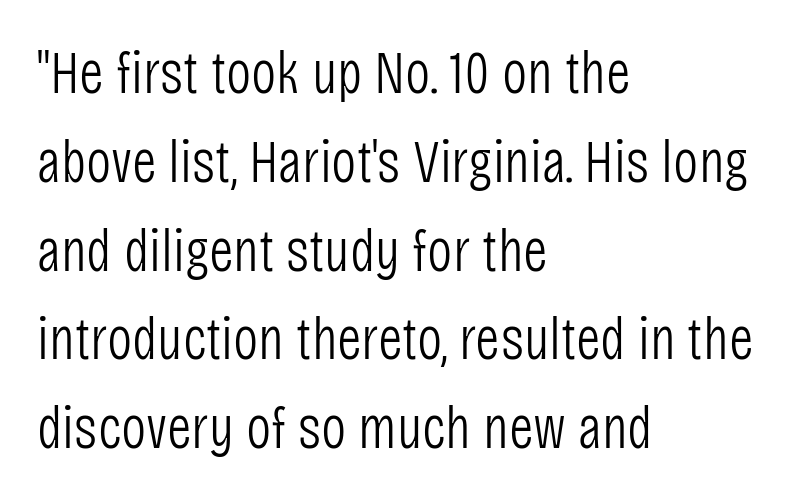
{"serif": "no", "italic": "no", "bold": "no", "weight": "light", "width": "condensed", "stroke_contrast": "low", "x_height": "large", "monospaced": "no", "underline": "no", "align": "left", "line_spacing": "normal", "line_spacing_ratio": 1.48, "letter_spacing": "normal", "letter_spacing_em": 0.0, "glyph_px": 60}
